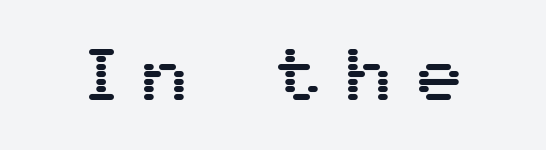
Q: Is the text italic (slanted)? A: No, it is upright.
Q: Is the typeface a serif or a sans-serif typeface? A: Sans-serif.
Q: Is the text underlined? A: No.
Q: Is the spacing between letters normal or unusually wide? A: Unusually wide.
Q: Width (condensed, normal, or wide)? A: Normal.
Q: Stroke contrast? A: Medium.
Q: x-height? A: Medium.
Q: Monospaced? A: No.
